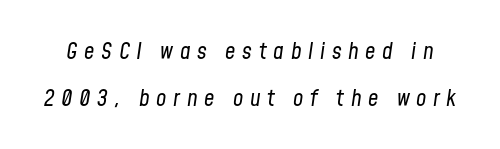
Q: Is the text bold? A: No.
Q: Is the text italic (slanted)? A: Yes, it leans right by about 8 degrees.
Q: Is the text underlined? A: No.
Q: Is the spacing between letters normal or unusually wide? A: Unusually wide.
Q: Is the spacing between lines tight, normal or loose? A: Loose.
